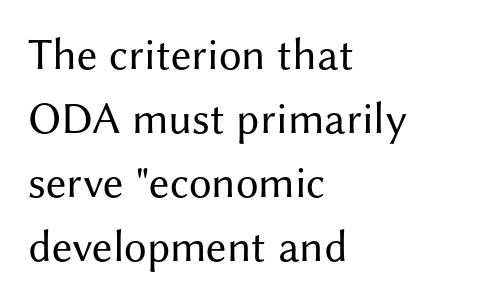
{"serif": "no", "italic": "no", "bold": "no", "weight": "regular", "width": "normal", "stroke_contrast": "medium", "x_height": "medium", "monospaced": "no", "underline": "no", "align": "left", "line_spacing": "normal", "line_spacing_ratio": 1.42, "letter_spacing": "normal", "letter_spacing_em": 0.0, "glyph_px": 45}
